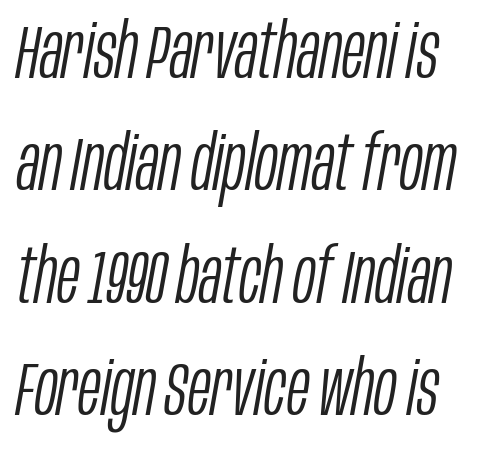
{"italic": "yes", "lean": "right", "slant_degrees": 10, "bold": "no", "weight": "light", "width": "condensed", "stroke_contrast": "low", "x_height": "large", "monospaced": "no", "underline": "no", "line_spacing": "normal", "line_spacing_ratio": 1.48, "letter_spacing": "normal", "letter_spacing_em": 0.0, "glyph_px": 76}
